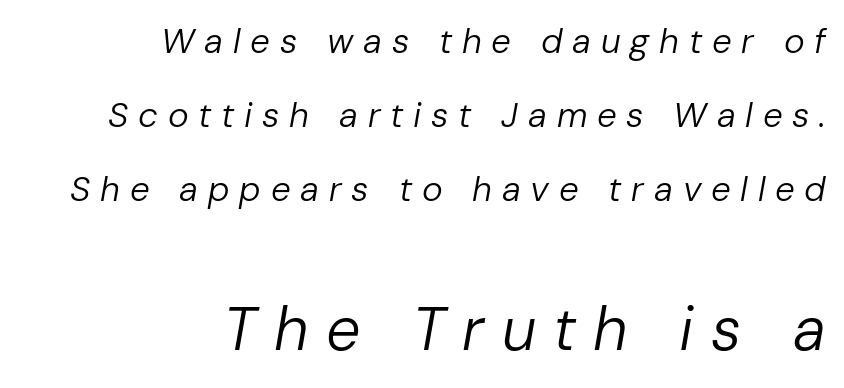
Q: Is the text bold? A: No.
Q: Is the text italic (slanted)? A: Yes, it leans right by about 10 degrees.
Q: Is the text underlined? A: No.
Q: How is the paragraph aligned? A: Right-aligned.
Q: Is the spacing between letters normal or unusually wide? A: Unusually wide.
Q: Is the spacing between lines tight, normal or loose? A: Loose.
Q: Which block of text is set in a larger size, the first (top) or the second (bottom)? A: The second (bottom) one.
Q: Width (condensed, normal, or wide)? A: Normal.
Q: Stroke contrast? A: Low.
Q: x-height? A: Medium.
Q: Monospaced? A: No.
